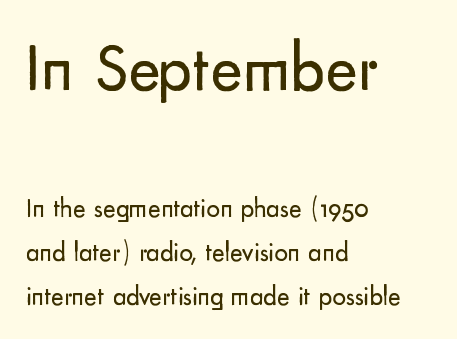
Between one letter and the next there's only the usual sliver of space. Ascenders rise straight up at ninety degrees. Just letters on the line, the space beneath them empty. This rendering uses left alignment, leaving the right contour irregular. Do the characters align in a grid? No, the font is proportional.
